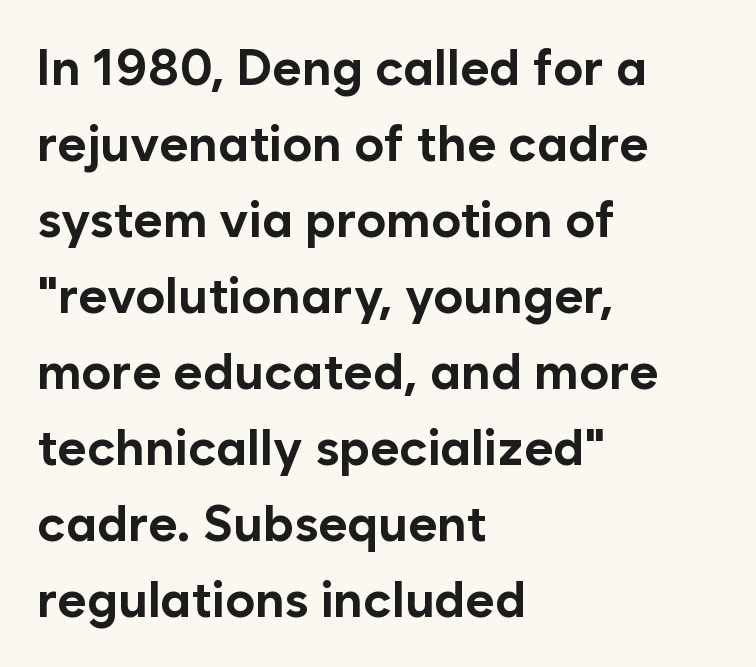
The letterforms sit shoulder to shoulder at normal distance. Underline: absent. The paragraph has a hard left edge and a soft right edge. Rows of type keep a routine distance in the vertical direction. Character widths vary here, with narrow letters taking less room than wide ones.
